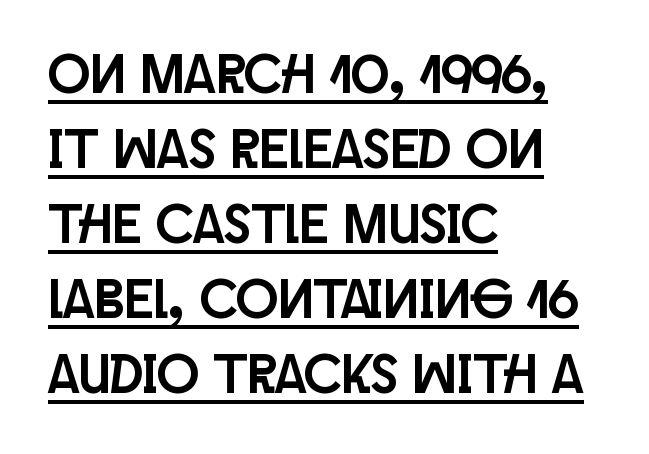
The image shows 56 px condensed sans-serif type, upright; set left-aligned, normal line spacing (1.34x), normal letter spacing, underlined; low stroke contrast and a large x-height.
